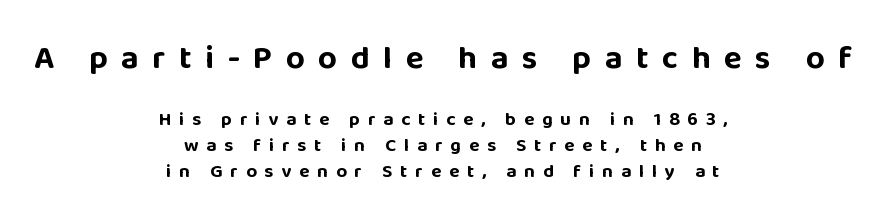
{"serif": "no", "italic": "no", "bold": "yes", "weight": "bold", "width": "normal", "stroke_contrast": "low", "x_height": "large", "monospaced": "no", "underline": "no", "align": "center", "line_spacing": "normal", "line_spacing_ratio": 1.37, "letter_spacing": "wide", "letter_spacing_em": 0.41, "larger_block": "first", "size_ratio": 1.74, "glyph_px": 33}
